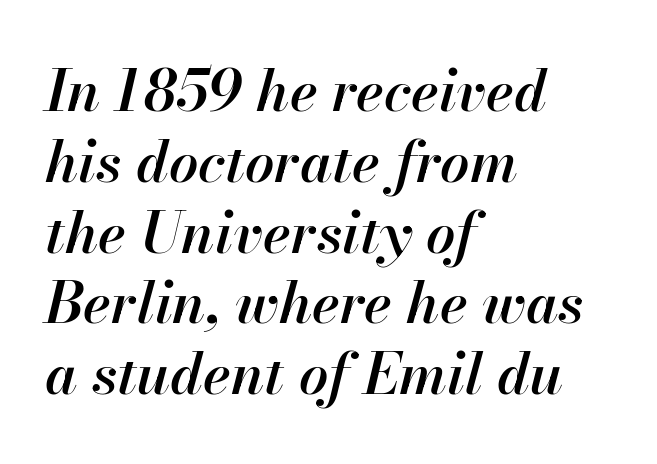
Q: Is the text bold? A: Semi-bold.
Q: Is the text italic (slanted)? A: Yes, it leans right by about 13 degrees.
Q: Is the text underlined? A: No.
Q: How is the paragraph aligned? A: Left-aligned.
Q: Is the spacing between letters normal or unusually wide? A: Normal.
Q: Width (condensed, normal, or wide)? A: Normal.
Q: Stroke contrast? A: High.
Q: x-height? A: Small.
Q: Monospaced? A: No.
